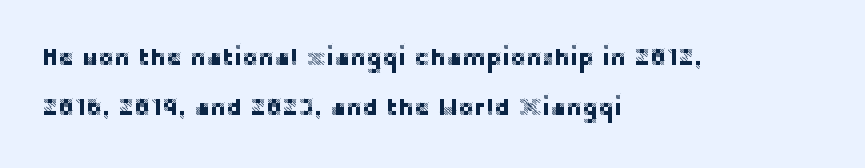
{"italic": "no", "underline": "no", "align": "left", "line_spacing": "loose", "line_spacing_ratio": 2.08, "letter_spacing": "normal", "letter_spacing_em": 0.0, "glyph_px": 24}
